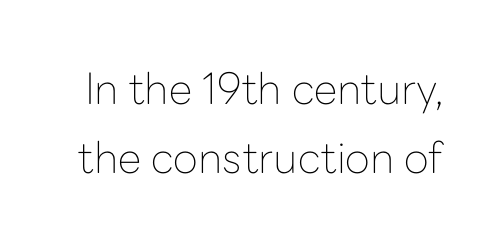
Is the letter spacing exaggerated? No — it looks like the ordinary default. Letters have the restrained weight of plain body copy at most. No word sits above an underline. When letters stand straight like this, we call the style roman or upright.
